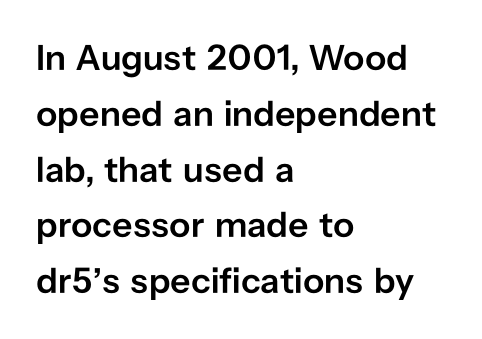
Honestly, the letter spacing is just normal — you wouldn't notice it. Firm but not heavy-handed strokes: this text is semibold. This rendering uses left alignment, leaving the right contour irregular. Quick note: underline off.
